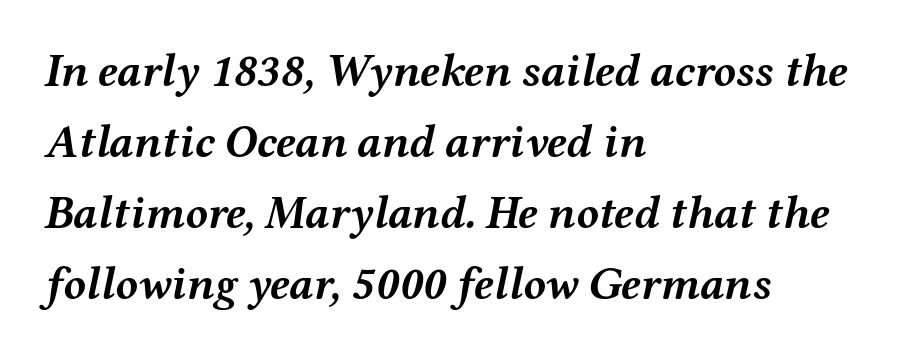
The image shows 46 px semibold, wide type, italic (leaning right); set left-aligned, normal line spacing (1.54x), normal letter spacing, not underlined; medium stroke contrast and a medium x-height.
